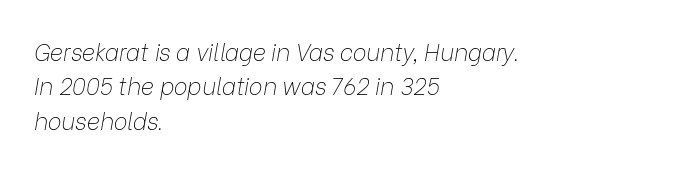
The image shows 23 px text type, italic (leaning right); set left-aligned, normal line spacing (1.49x), normal letter spacing, not underlined.
